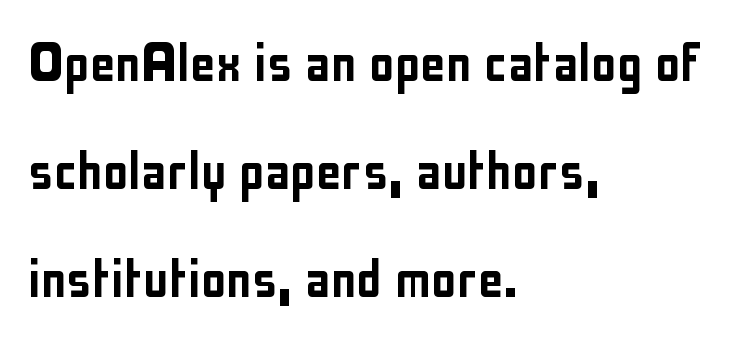
The image shows 64 px condensed sans-serif type, upright; set left-aligned, normal line spacing (1.69x), normal letter spacing, not underlined; low stroke contrast and a medium x-height.
